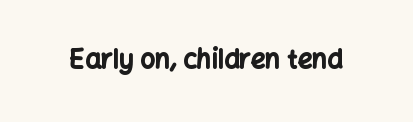
{"italic": "no", "bold": "yes", "underline": "no", "letter_spacing": "normal", "letter_spacing_em": 0.0, "glyph_px": 26}
